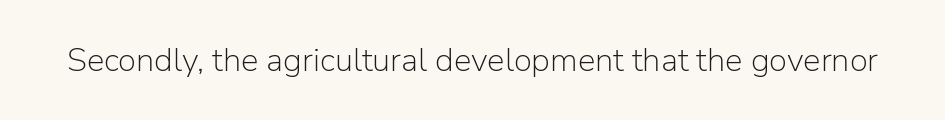
{"serif": "no", "italic": "no", "bold": "no", "weight": "light", "width": "normal", "stroke_contrast": "low", "x_height": "medium", "monospaced": "no", "underline": "no", "letter_spacing": "normal", "letter_spacing_em": 0.0, "glyph_px": 33}
